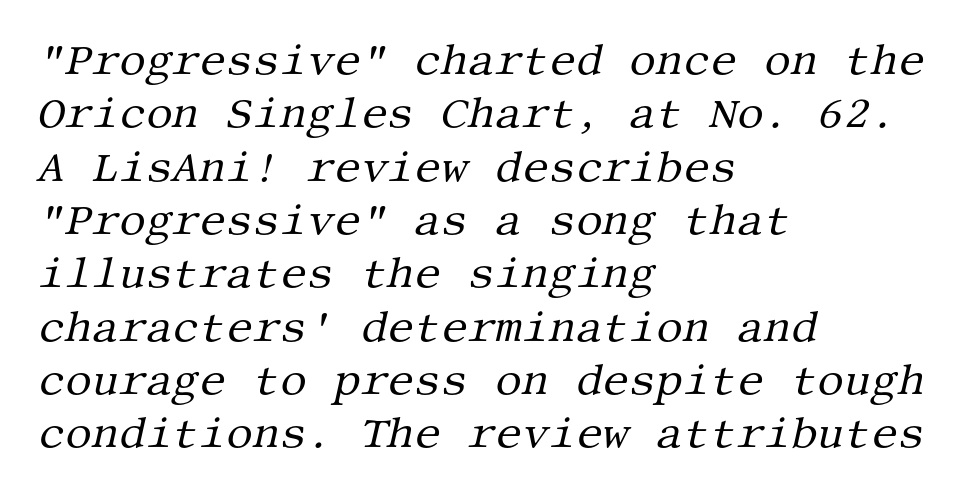
{"serif": "yes", "italic": "yes", "lean": "right", "slant_degrees": 13, "bold": "no", "weight": "regular", "width": "normal", "stroke_contrast": "medium", "x_height": "large", "underline": "no", "align": "left", "line_spacing": "normal", "line_spacing_ratio": 1.27, "letter_spacing": "normal", "letter_spacing_em": 0.0, "glyph_px": 42}
